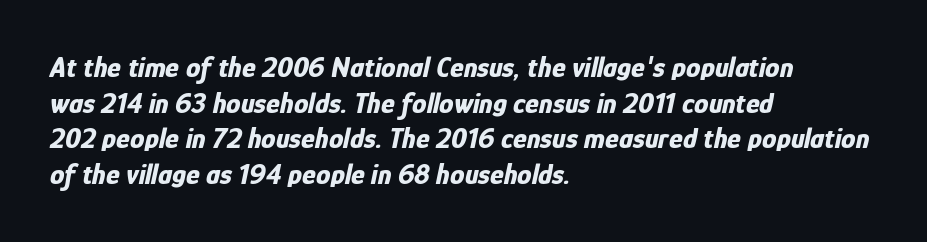
In terms of letterspacing, this is plain default setting. Bold? Absolutely — the strokes are thick and heavy. The paragraph has a hard left edge and a soft right edge. The string is rendered with underlining switched off. Proportional: the letters do not fall into vertical columns. Posture: slanted.
